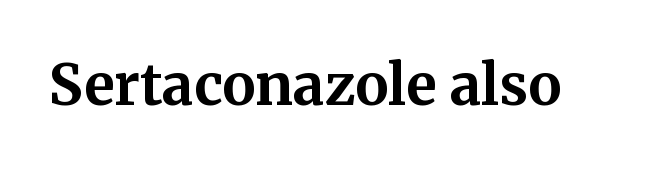
Note the varied advance widths — an 'i' is clearly narrower than an 'm'. Tracking here is standard; glyphs follow each other at the usual distance. Caption: bold face, heavy strokes. Underlining? Definitely not there. Each letter's strokes conclude with small projecting serifs.
